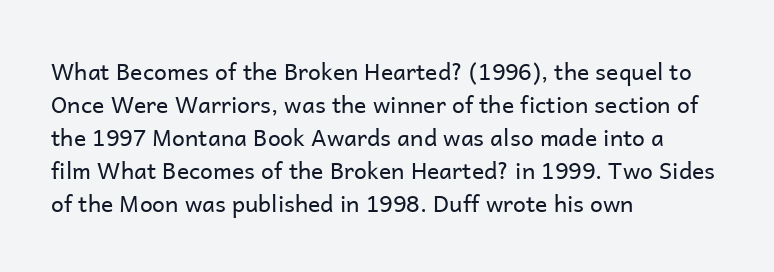
The image shows 23 px text type, upright; set left-aligned, normal line spacing (1.43x), normal letter spacing, not underlined.
